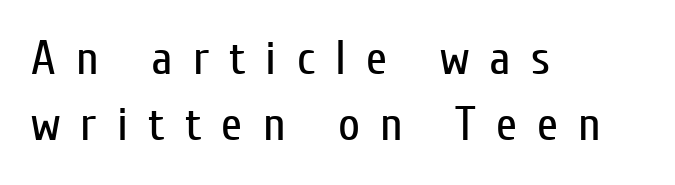
{"serif": "no", "italic": "no", "bold": "no", "weight": "regular", "width": "condensed", "stroke_contrast": "low", "x_height": "medium", "monospaced": "no", "underline": "no", "align": "left", "line_spacing": "normal", "line_spacing_ratio": 1.38, "letter_spacing": "wide", "letter_spacing_em": 0.42, "glyph_px": 48}
